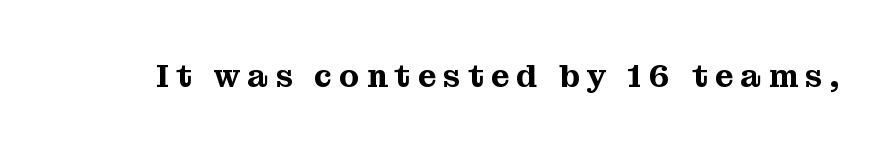
Q: Is the text italic (slanted)? A: No, it is upright.
Q: Is the typeface a serif or a sans-serif typeface? A: Serif.
Q: Is the text underlined? A: No.
Q: Is the spacing between letters normal or unusually wide? A: Unusually wide.
Q: Width (condensed, normal, or wide)? A: Normal.
Q: Stroke contrast? A: Medium.
Q: x-height? A: Medium.
Q: Monospaced? A: No.
